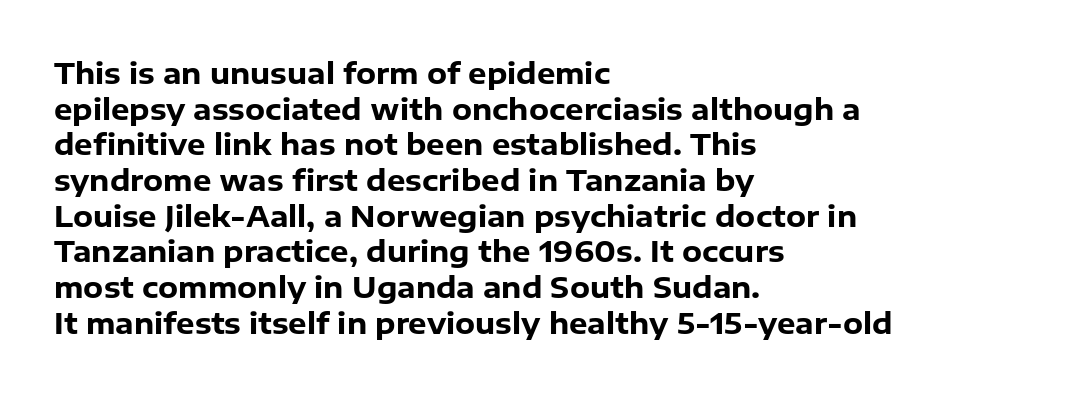
Q: Is the text bold? A: Yes.
Q: Is the text italic (slanted)? A: No, it is upright.
Q: Is the typeface a serif or a sans-serif typeface? A: Sans-serif.
Q: Is the text underlined? A: No.
Q: How is the paragraph aligned? A: Left-aligned.
Q: Is the spacing between letters normal or unusually wide? A: Normal.
Q: Width (condensed, normal, or wide)? A: Normal.
Q: Stroke contrast? A: Low.
Q: x-height? A: Medium.
Q: Monospaced? A: No.
